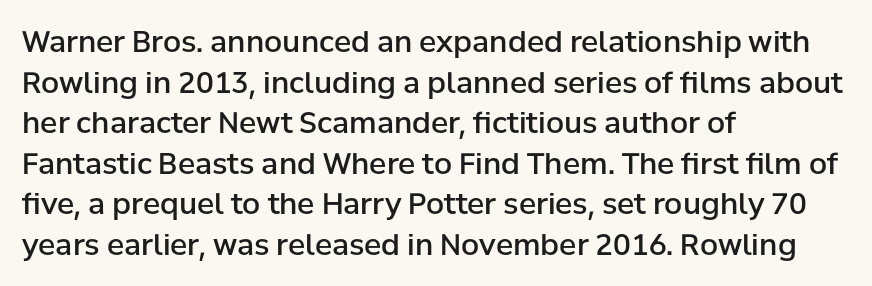
This sample has the flowing, uneven cadence of proportional lettering. Visually the block forms a straight wall on the left and a jagged coastline on the right. Interline gaps are of average width in this sample. Font category for this specimen: sans-serif. Is the type bold? Partly — it's a semibold, heavier than regular but not fully bold. Notice how the stems are strictly vertical — no italics here.
